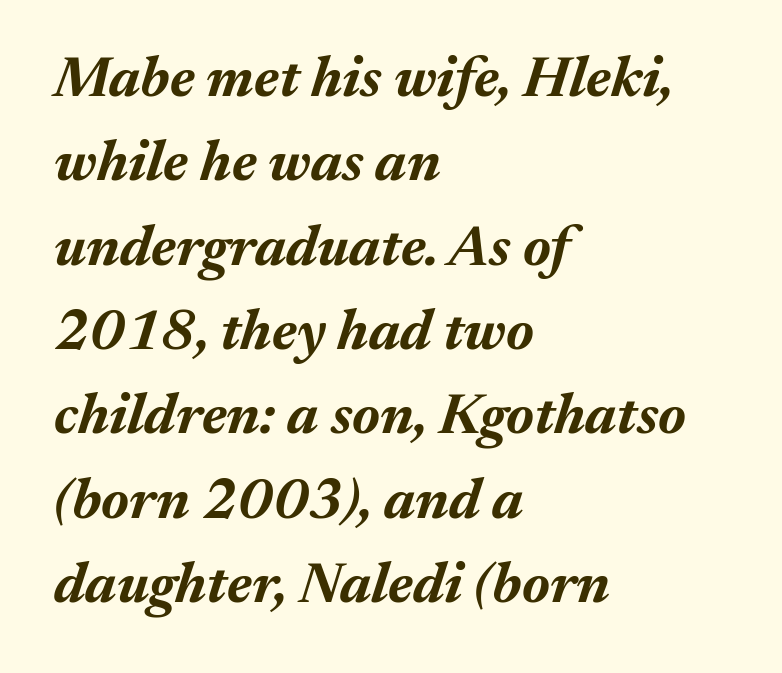
{"italic": "yes", "lean": "right", "slant_degrees": 17, "bold": "yes", "weight": "bold", "width": "normal", "stroke_contrast": "medium", "x_height": "medium", "monospaced": "no", "underline": "no", "align": "left", "line_spacing": "normal", "line_spacing_ratio": 1.48, "letter_spacing": "normal", "letter_spacing_em": 0.0, "glyph_px": 57}
